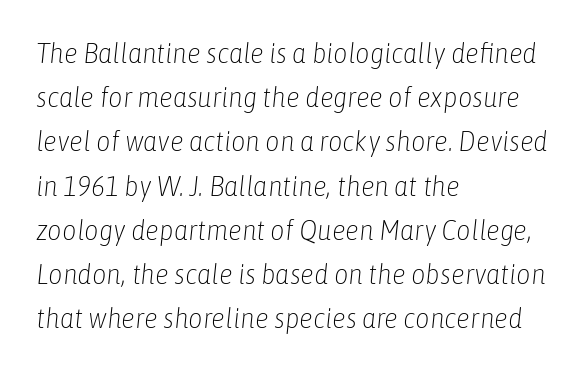
{"italic": "yes", "lean": "right", "slant_degrees": 6, "bold": "no", "weight": "light", "width": "condensed", "stroke_contrast": "low", "x_height": "medium", "monospaced": "no", "underline": "no", "align": "left", "line_spacing": "normal", "line_spacing_ratio": 1.58, "letter_spacing": "normal", "letter_spacing_em": 0.0, "glyph_px": 28}
